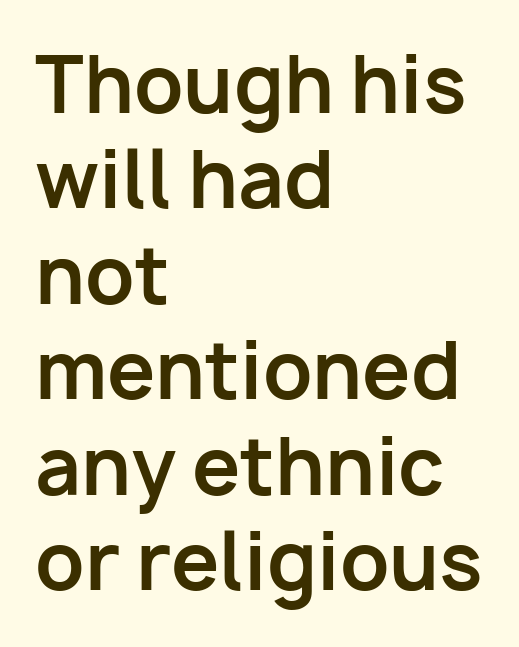
Q: Is the text bold? A: Yes.
Q: Is the text italic (slanted)? A: No, it is upright.
Q: Is the typeface a serif or a sans-serif typeface? A: Sans-serif.
Q: Is the text underlined? A: No.
Q: How is the paragraph aligned? A: Left-aligned.
Q: Is the spacing between letters normal or unusually wide? A: Normal.
Q: Width (condensed, normal, or wide)? A: Normal.
Q: Stroke contrast? A: Low.
Q: x-height? A: Medium.
Q: Monospaced? A: No.
